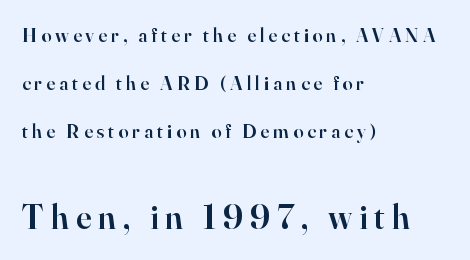
Q: Is the text bold? A: Semi-bold.
Q: Is the text italic (slanted)? A: No, it is upright.
Q: Is the typeface a serif or a sans-serif typeface? A: Serif.
Q: Is the text underlined? A: No.
Q: How is the paragraph aligned? A: Left-aligned.
Q: Is the spacing between letters normal or unusually wide? A: Unusually wide.
Q: Is the spacing between lines tight, normal or loose? A: Loose.
Q: Which block of text is set in a larger size, the first (top) or the second (bottom)? A: The second (bottom) one.
Q: Width (condensed, normal, or wide)? A: Normal.
Q: Stroke contrast? A: High.
Q: x-height? A: Small.
Q: Monospaced? A: No.
